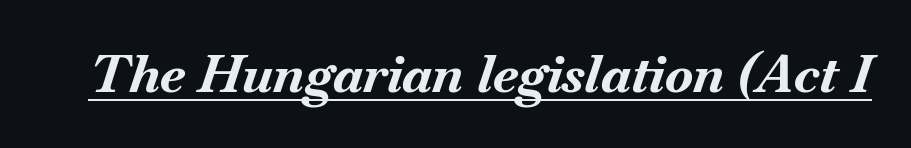
Here the designer chose a conventional face with non-uniform glyph widths. Somebody hit Ctrl+U on this one — the words are underlined. The lettering tilts uniformly, giving the passage an italic look. Observe the ordinary spacing: letters are neighbours, not strangers.
